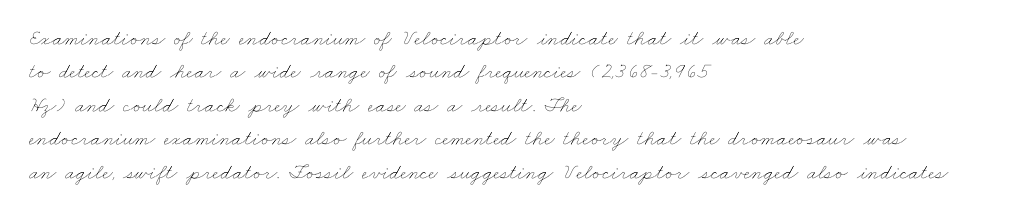
The rendering uses a moderate line-height, typical for paragraphs. Each row of text sits above clean, open space. Stroke mass is kept to a normal reading level or below. One-word summary of the alignment: left. Default kerning and tracking; the words read as compact shapes.
